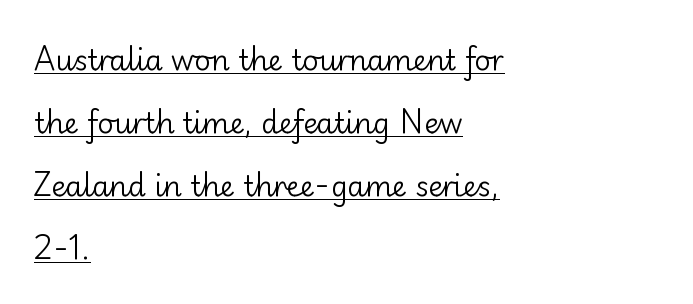
The image shows 28 px regular-weight sans-serif type, upright; set left-aligned, loose line spacing (2.25x), normal letter spacing, underlined; low stroke contrast and a small x-height.
